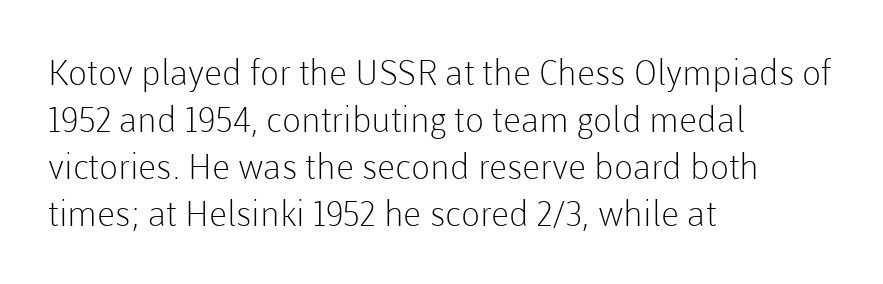
Q: Is the text bold? A: No.
Q: Is the text italic (slanted)? A: No, it is upright.
Q: Is the typeface a serif or a sans-serif typeface? A: Sans-serif.
Q: Is the text underlined? A: No.
Q: How is the paragraph aligned? A: Left-aligned.
Q: Is the spacing between letters normal or unusually wide? A: Normal.
Q: Is the spacing between lines tight, normal or loose? A: Normal.
Q: Width (condensed, normal, or wide)? A: Normal.
Q: Stroke contrast? A: Low.
Q: x-height? A: Medium.
Q: Monospaced? A: No.
